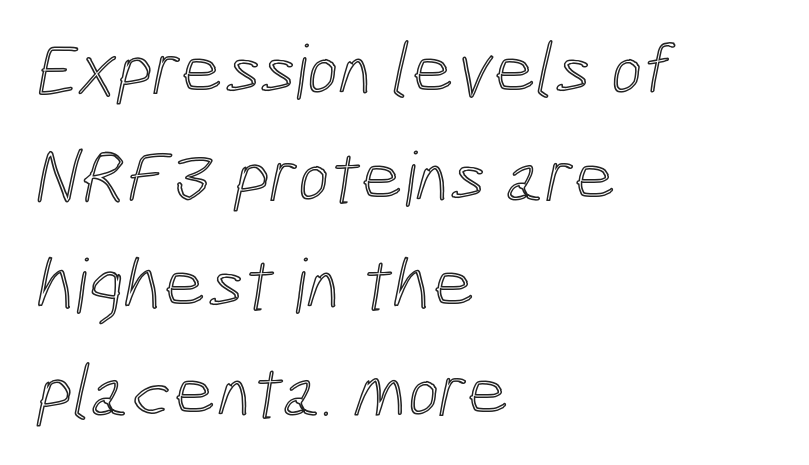
{"width": "condensed", "x_height": "medium", "monospaced": "no", "underline": "no", "align": "left", "line_spacing": "normal", "line_spacing_ratio": 1.43, "letter_spacing": "normal", "letter_spacing_em": 0.0, "glyph_px": 75}
